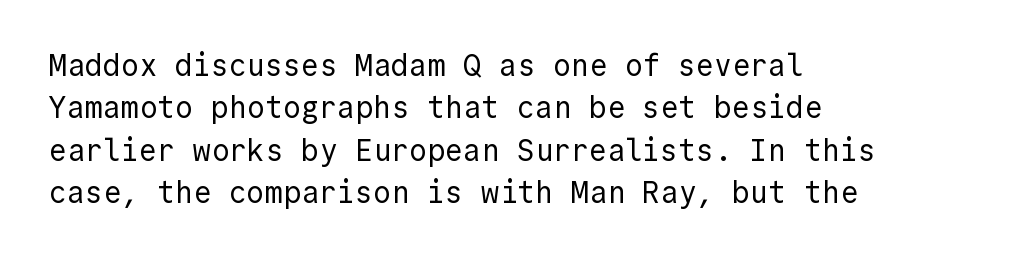
{"serif": "no", "italic": "no", "bold": "no", "weight": "regular", "width": "normal", "x_height": "medium", "monospaced": "yes", "underline": "no", "align": "left", "line_spacing": "normal", "line_spacing_ratio": 1.41, "letter_spacing": "normal", "letter_spacing_em": 0.0, "glyph_px": 30}
